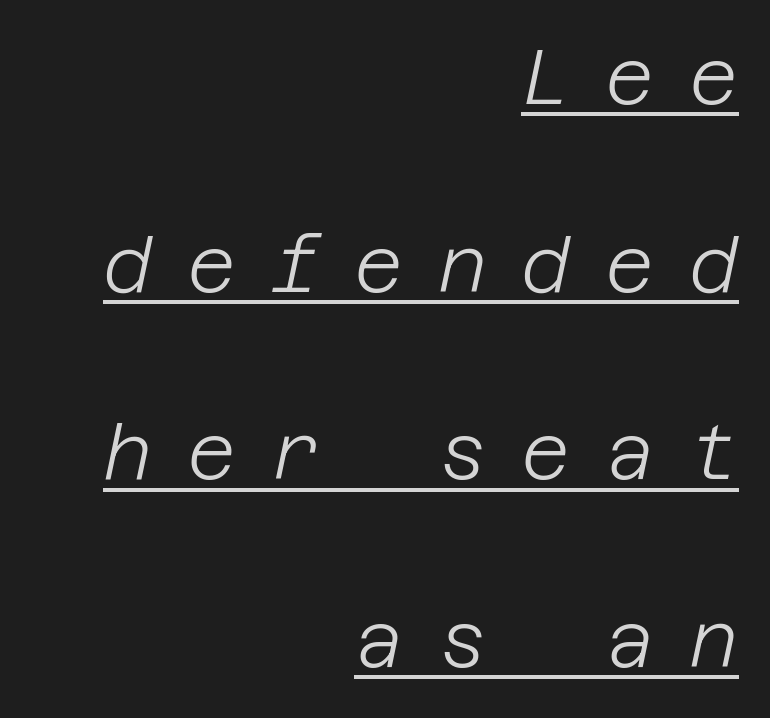
These lines stack with their right ends in a neat column. Would a proofreader flag this as italicized? Yes. Each line of the rendering has a horizontal stroke beneath the glyphs. Honestly, the letter spacing is so wide it's the main thing you notice. In terms of leading, this rendering errs on the spacious side.
